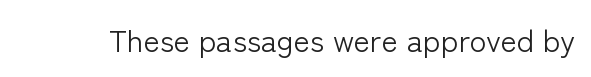
{"serif": "no", "italic": "no", "bold": "no", "weight": "light", "width": "normal", "stroke_contrast": "low", "x_height": "medium", "monospaced": "no", "underline": "no", "letter_spacing": "normal", "letter_spacing_em": 0.0, "glyph_px": 31}
